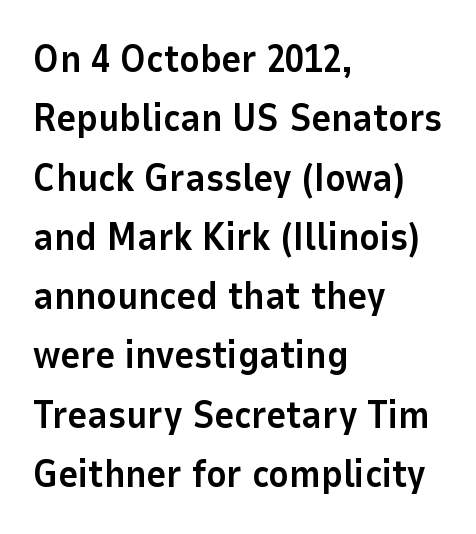
Descender tails drop into unmarked territory. Typesetter's note: full bold, strokes at maximum text heaviness. Each line starts at the same left margin while the right side varies. Compared with typical body copy, the letter spacing here is the same. Line spacing here is normal. Is this a sans? Yes — the strokes have no serifs.
